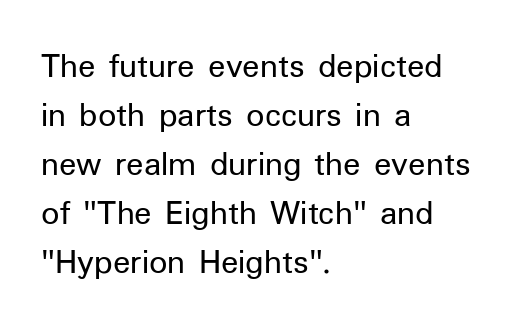
Q: Is the text bold? A: No.
Q: Is the text italic (slanted)? A: No, it is upright.
Q: Is the typeface a serif or a sans-serif typeface? A: Sans-serif.
Q: Is the text underlined? A: No.
Q: How is the paragraph aligned? A: Left-aligned.
Q: Is the spacing between letters normal or unusually wide? A: Normal.
Q: Is the spacing between lines tight, normal or loose? A: Normal.
Q: Width (condensed, normal, or wide)? A: Normal.
Q: Stroke contrast? A: Low.
Q: x-height? A: Medium.
Q: Monospaced? A: No.
